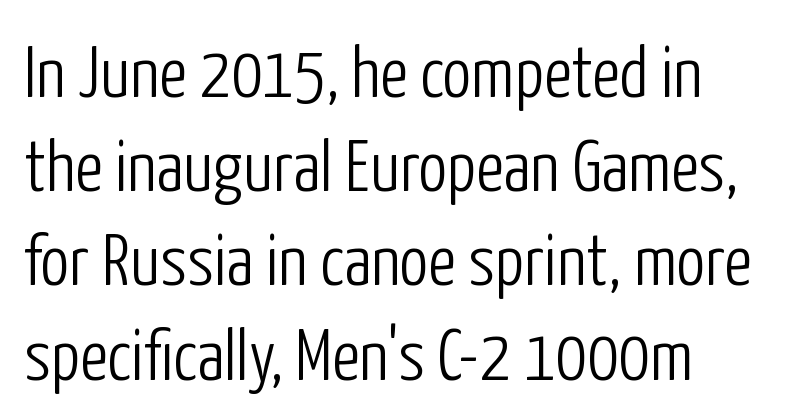
Q: Is the text bold? A: No.
Q: Is the text italic (slanted)? A: No, it is upright.
Q: Is the typeface a serif or a sans-serif typeface? A: Sans-serif.
Q: Is the text underlined? A: No.
Q: How is the paragraph aligned? A: Left-aligned.
Q: Is the spacing between letters normal or unusually wide? A: Normal.
Q: Is the spacing between lines tight, normal or loose? A: Normal.
Q: Width (condensed, normal, or wide)? A: Condensed.
Q: Stroke contrast? A: Low.
Q: x-height? A: Medium.
Q: Monospaced? A: No.
